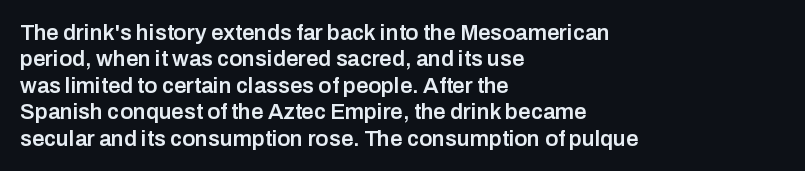
{"italic": "no", "bold": "semi", "underline": "no", "align": "left", "line_spacing_ratio": 1.2, "letter_spacing": "normal", "letter_spacing_em": 0.0, "glyph_px": 22}
